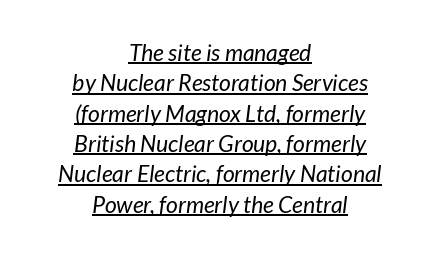
Whoever set this chose a conventional vertical rhythm. Does the copy run flush right? No — it is centered line by line. The specimen includes a rule beneath the text block's lines. The letterforms sit shoulder to shoulder at normal distance. Quick note: italic.
